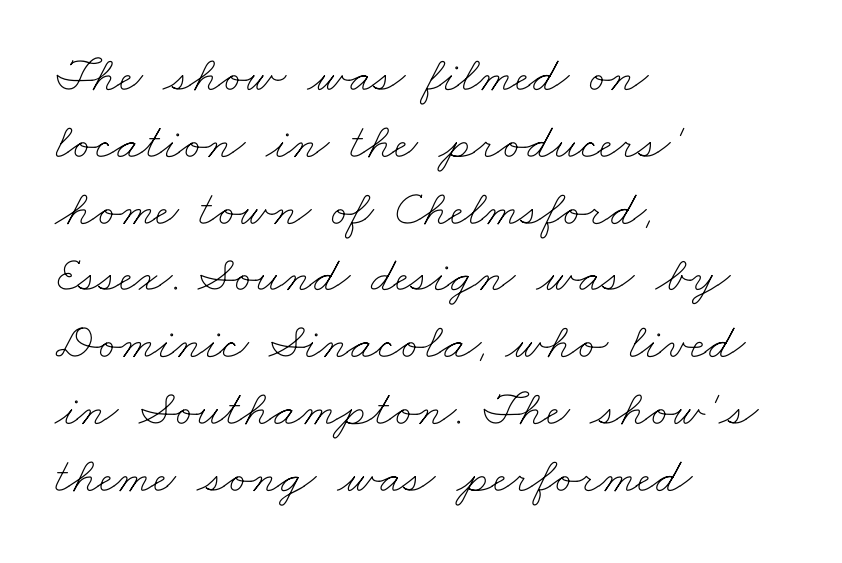
Q: Is the text bold? A: No.
Q: Is the text underlined? A: No.
Q: How is the paragraph aligned? A: Left-aligned.
Q: Is the spacing between letters normal or unusually wide? A: Normal.
Q: Is the spacing between lines tight, normal or loose? A: Normal.
Q: Width (condensed, normal, or wide)? A: Wide.
Q: Stroke contrast? A: Low.
Q: x-height? A: Small.
Q: Monospaced? A: No.
